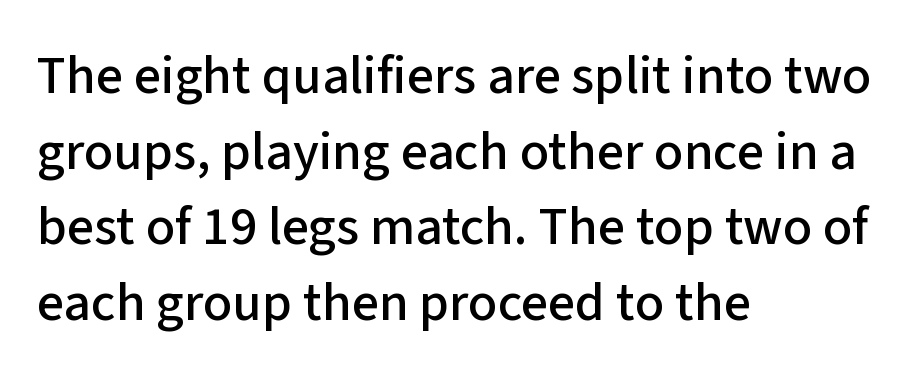
The image shows 54 px sans-serif type, upright; set left-aligned, normal line spacing (1.4x), normal letter spacing, not underlined; low stroke contrast and a medium x-height.
